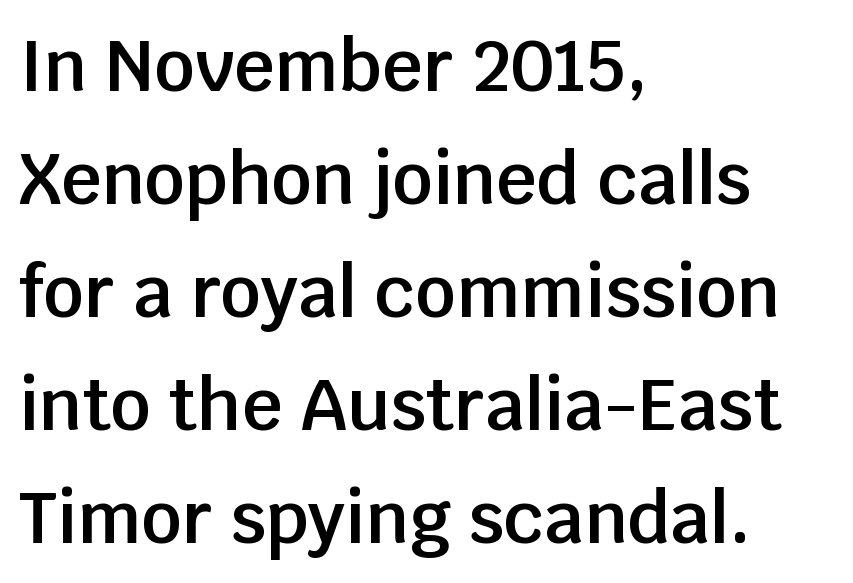
{"serif": "no", "italic": "no", "bold": "semi", "weight": "semibold", "width": "normal", "stroke_contrast": "low", "x_height": "large", "monospaced": "no", "underline": "no", "align": "left", "line_spacing": "normal", "line_spacing_ratio": 1.59, "letter_spacing": "normal", "letter_spacing_em": 0.0, "glyph_px": 71}
